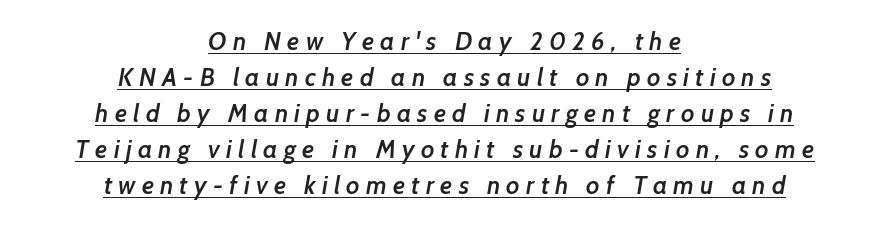
The image shows 25 px text type; set centered, normal line spacing (1.44x), unusually wide letter spacing (+0.25 em), underlined.
